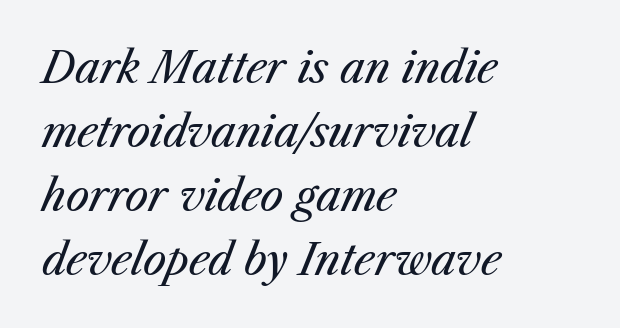
The image shows 42 px regular-weight type, italic (leaning right); set left-aligned, normal line spacing (1.52x), normal letter spacing, not underlined; medium stroke contrast and a medium x-height.
